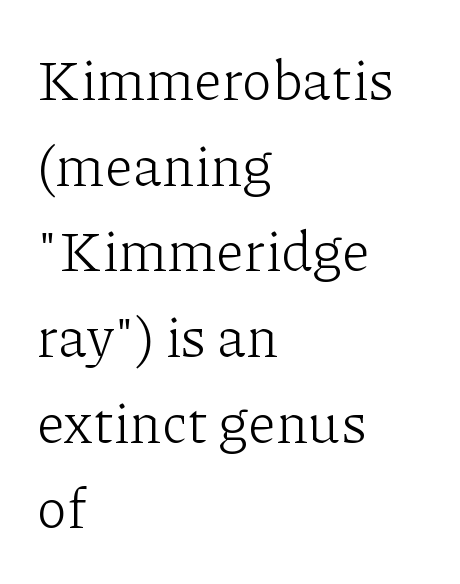
The lines in this sample share a left origin and differ only in where they stop. Descenders are the only things crossing below the line. The letterforms sit at book weight or below. The space between consecutive lines is moderate. Note the varied advance widths — an 'i' is clearly narrower than an 'm'. The horizontal fit of the characters is conventional and even.
